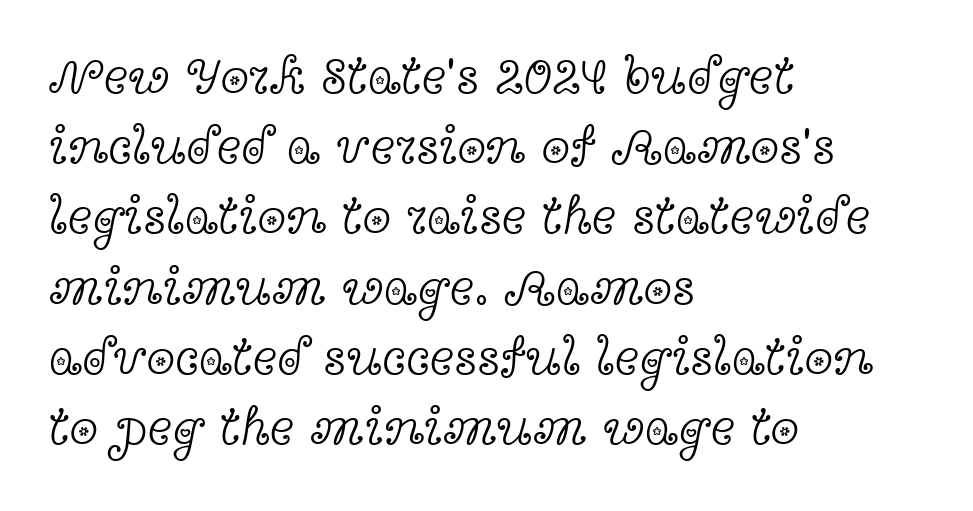
{"serif": "yes", "italic": "no", "bold": "no", "weight": "light", "width": "wide", "x_height": "medium", "monospaced": "no", "underline": "no", "align": "left", "line_spacing": "normal", "line_spacing_ratio": 1.35, "letter_spacing": "normal", "letter_spacing_em": 0.0, "glyph_px": 52}
